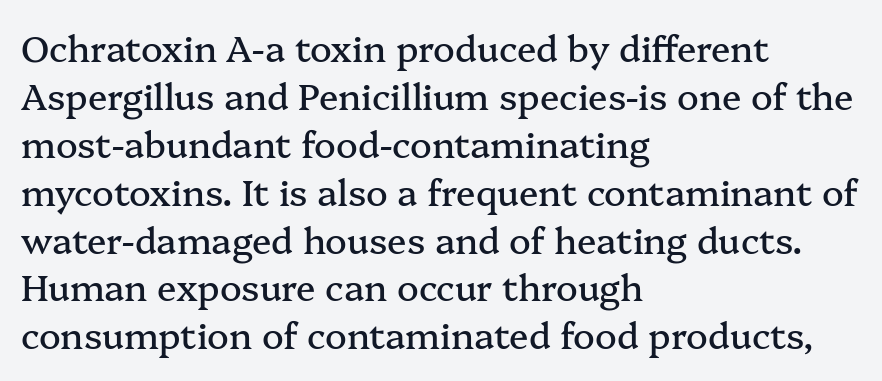
The image shows 36 px serif type, upright; set left-aligned, normal line spacing (1.33x), normal letter spacing, not underlined; medium stroke contrast and a medium x-height.
